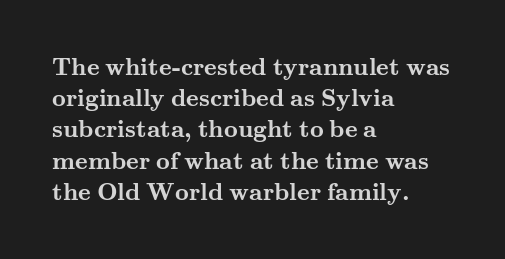
Every letter is thick-stroked: bold, no question. Line starts are locked; line ends wander. What's the leading like? Ordinary, nothing unusual. Glance below the letters and you will spot only blank space.
